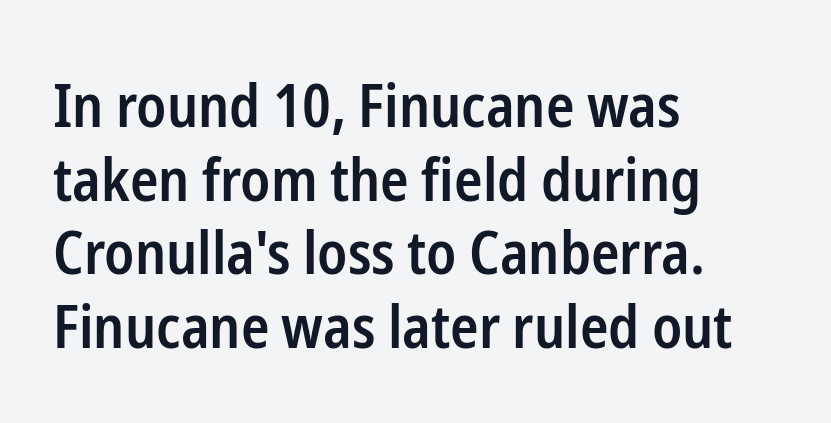
The image shows 59 px semibold, condensed sans-serif type, upright; set left-aligned, normal line spacing (1.25x), normal letter spacing, not underlined; low stroke contrast and a medium x-height.
